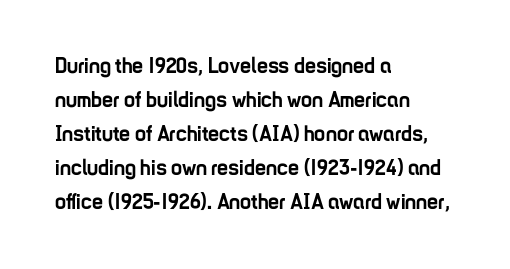
Q: Is the text bold? A: Yes.
Q: Is the text italic (slanted)? A: No, it is upright.
Q: Is the text underlined? A: No.
Q: How is the paragraph aligned? A: Left-aligned.
Q: Is the spacing between letters normal or unusually wide? A: Normal.
Q: Is the spacing between lines tight, normal or loose? A: Normal.
